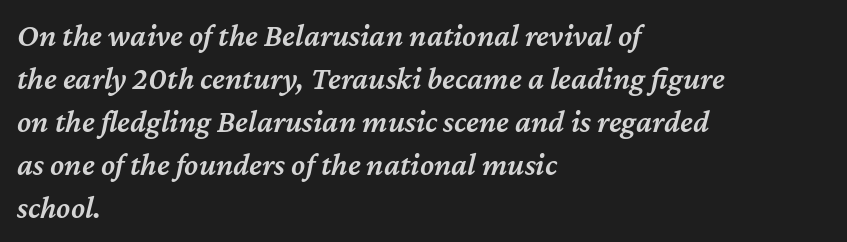
Words appear dense and cohesive because spacing is normal. Heft: intermediate — a semibold. Descenders hang freely into open space. Horizontal bands of white between lines are of average thickness.
